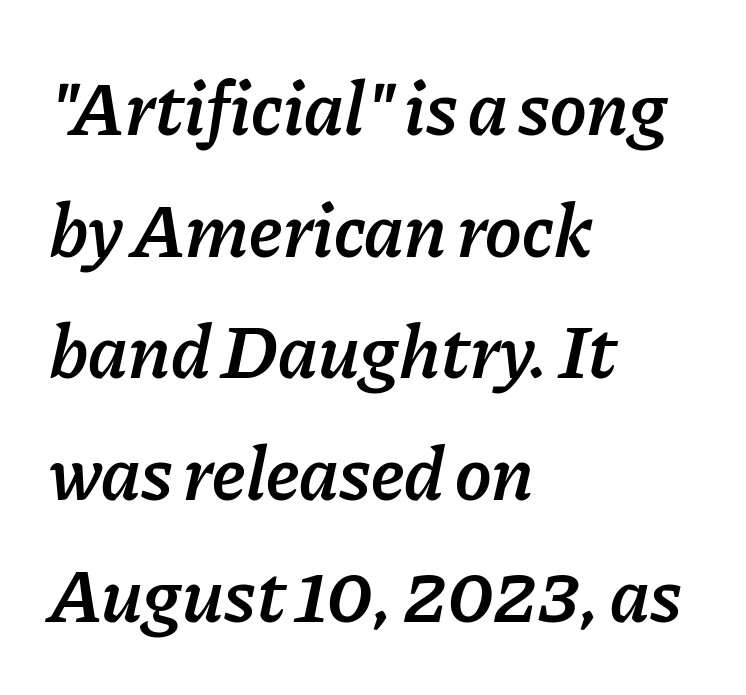
Standard letterfit; no display-style spreading of the glyphs. Proportional: the letters do not fall into vertical columns. Vertical spacing — default. If you drew a ruler down the left edge, every line would touch it.
